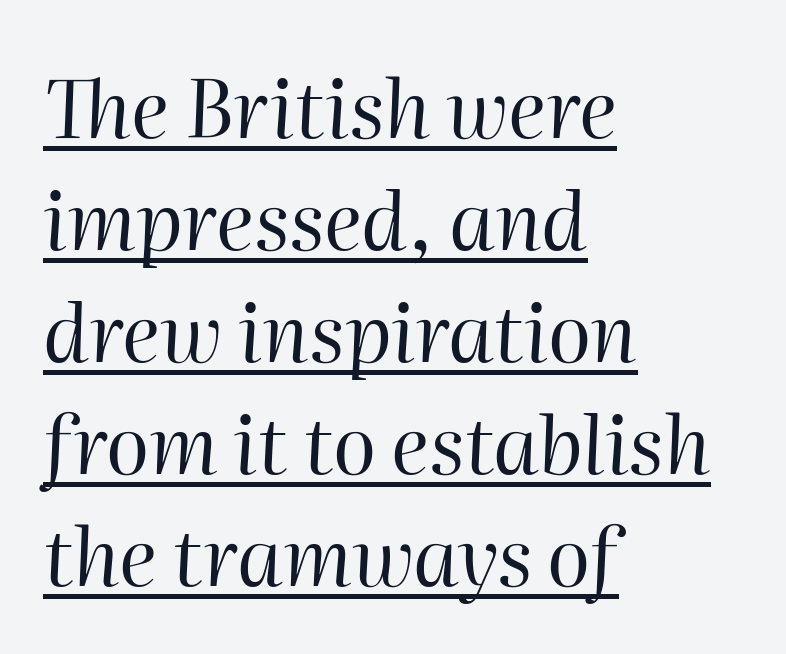
{"italic": "yes", "lean": "right", "slant_degrees": 2, "bold": "no", "weight": "regular", "width": "normal", "stroke_contrast": "high", "x_height": "medium", "monospaced": "no", "underline": "yes", "align": "left", "line_spacing": "normal", "line_spacing_ratio": 1.4, "letter_spacing": "normal", "letter_spacing_em": 0.0, "glyph_px": 80}
